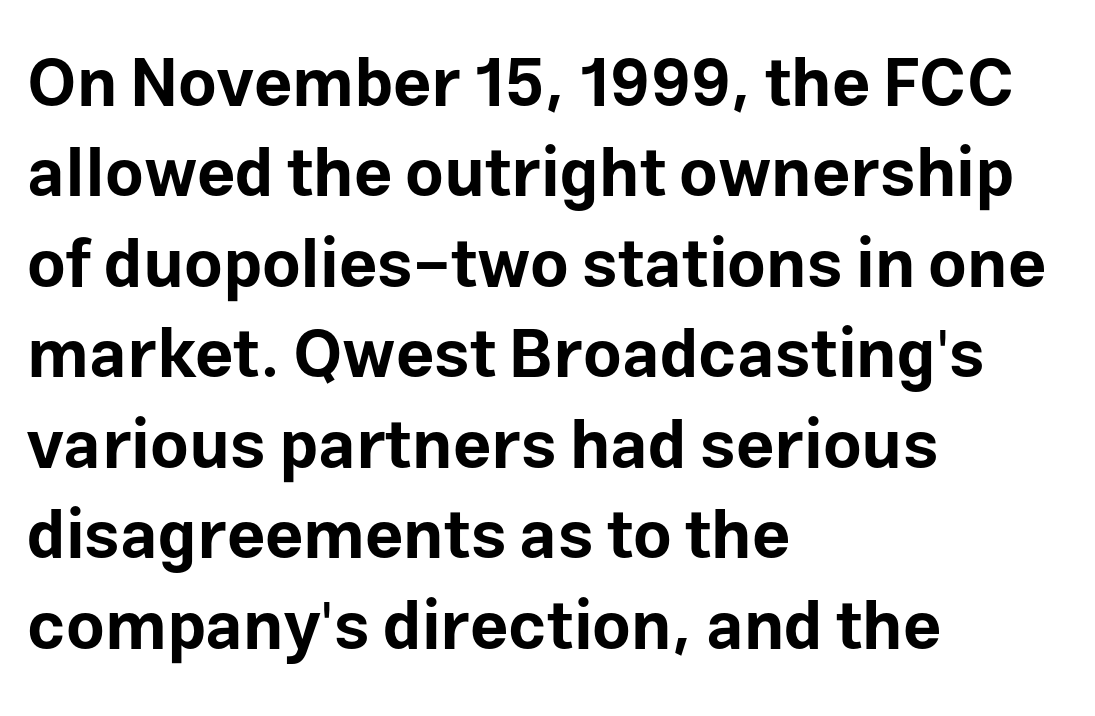
Q: Is the text bold? A: Yes.
Q: Is the text italic (slanted)? A: No, it is upright.
Q: Is the typeface a serif or a sans-serif typeface? A: Sans-serif.
Q: Is the text underlined? A: No.
Q: How is the paragraph aligned? A: Left-aligned.
Q: Is the spacing between letters normal or unusually wide? A: Normal.
Q: Is the spacing between lines tight, normal or loose? A: Normal.
Q: Width (condensed, normal, or wide)? A: Normal.
Q: Stroke contrast? A: Low.
Q: x-height? A: Medium.
Q: Monospaced? A: No.
